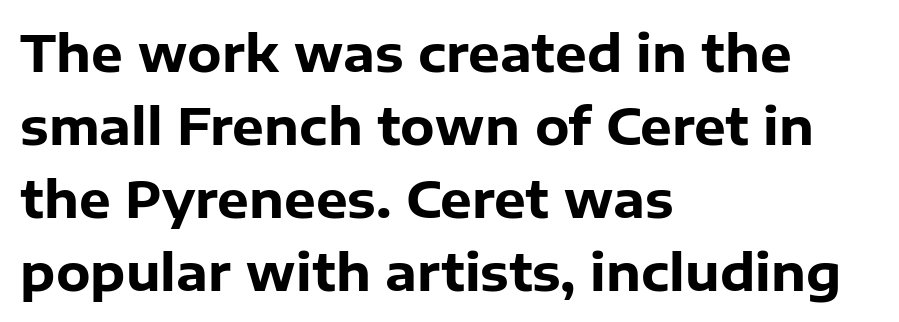
Q: Is the text bold? A: Yes.
Q: Is the text italic (slanted)? A: No, it is upright.
Q: Is the typeface a serif or a sans-serif typeface? A: Sans-serif.
Q: Is the text underlined? A: No.
Q: How is the paragraph aligned? A: Left-aligned.
Q: Is the spacing between letters normal or unusually wide? A: Normal.
Q: Is the spacing between lines tight, normal or loose? A: Normal.
Q: Width (condensed, normal, or wide)? A: Normal.
Q: Stroke contrast? A: Low.
Q: x-height? A: Medium.
Q: Monospaced? A: No.
